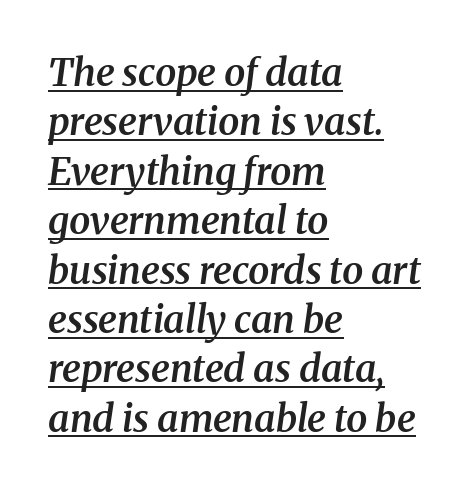
{"serif": "yes", "italic": "yes", "lean": "right", "slant_degrees": 8, "bold": "semi", "weight": "semibold", "width": "normal", "stroke_contrast": "medium", "x_height": "medium", "monospaced": "no", "underline": "yes", "align": "left", "line_spacing": "normal", "line_spacing_ratio": 1.3, "letter_spacing": "normal", "letter_spacing_em": 0.0, "glyph_px": 38}
